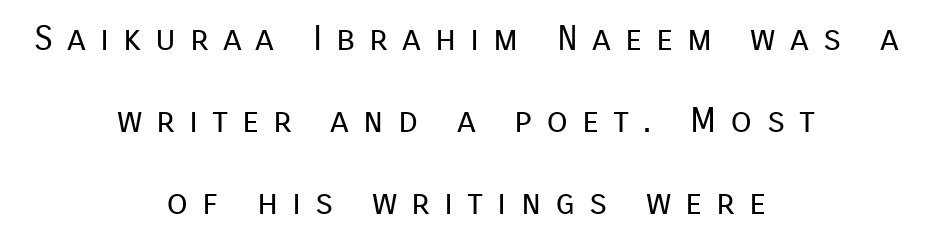
The image shows 35 px regular-weight sans-serif type, upright; set centered, loose line spacing (2.34x), unusually wide letter spacing (+0.4 em), not underlined; low stroke contrast and a medium x-height.
